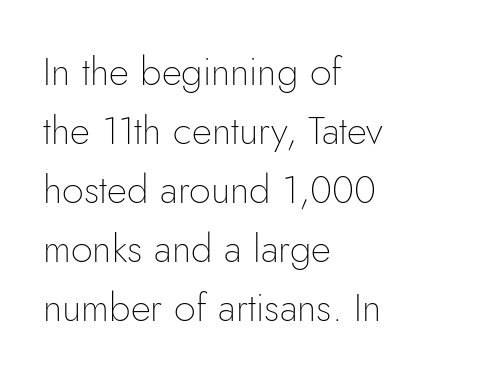
Q: Is the text bold? A: No.
Q: Is the text italic (slanted)? A: No, it is upright.
Q: Is the typeface a serif or a sans-serif typeface? A: Sans-serif.
Q: Is the text underlined? A: No.
Q: How is the paragraph aligned? A: Left-aligned.
Q: Is the spacing between letters normal or unusually wide? A: Normal.
Q: Is the spacing between lines tight, normal or loose? A: Normal.
Q: Width (condensed, normal, or wide)? A: Normal.
Q: Stroke contrast? A: Low.
Q: x-height? A: Small.
Q: Monospaced? A: No.
